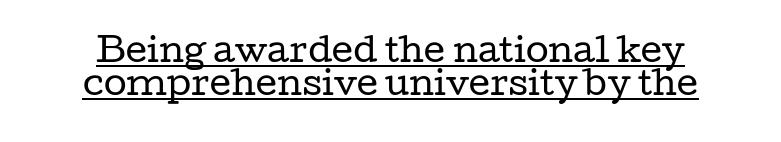
{"serif": "yes", "italic": "no", "bold": "no", "weight": "regular", "width": "wide", "stroke_contrast": "low", "x_height": "medium", "monospaced": "no", "underline": "yes", "line_spacing": "tight", "line_spacing_ratio": 1.0, "letter_spacing": "normal", "letter_spacing_em": 0.0, "glyph_px": 33}
